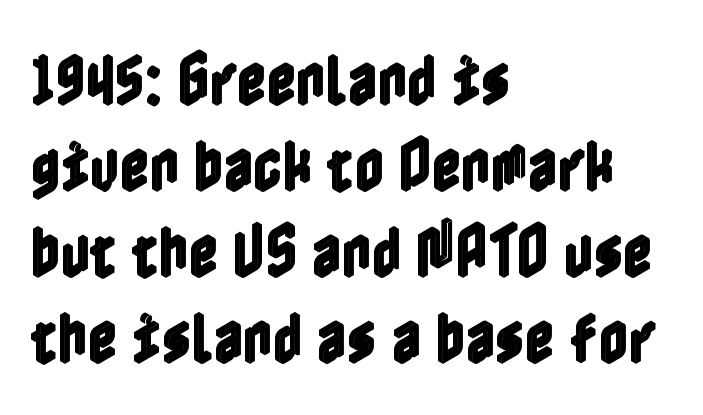
{"italic": "no", "width": "condensed", "x_height": "medium", "underline": "no", "align": "left", "line_spacing": "normal", "line_spacing_ratio": 1.51, "letter_spacing": "normal", "letter_spacing_em": 0.0, "glyph_px": 57}
